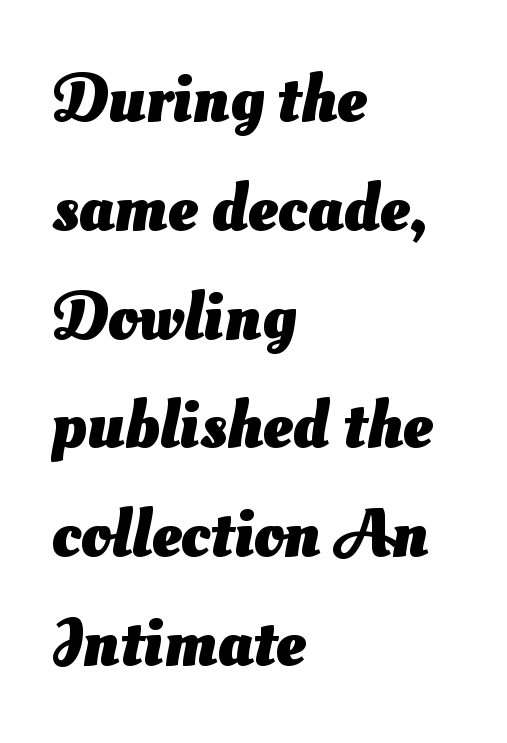
Q: Is the text bold? A: Yes.
Q: Is the typeface a serif or a sans-serif typeface? A: Sans-serif.
Q: Is the text underlined? A: No.
Q: How is the paragraph aligned? A: Left-aligned.
Q: Is the spacing between letters normal or unusually wide? A: Normal.
Q: Is the spacing between lines tight, normal or loose? A: Normal.
Q: Width (condensed, normal, or wide)? A: Normal.
Q: Stroke contrast? A: Medium.
Q: x-height? A: Small.
Q: Monospaced? A: No.
